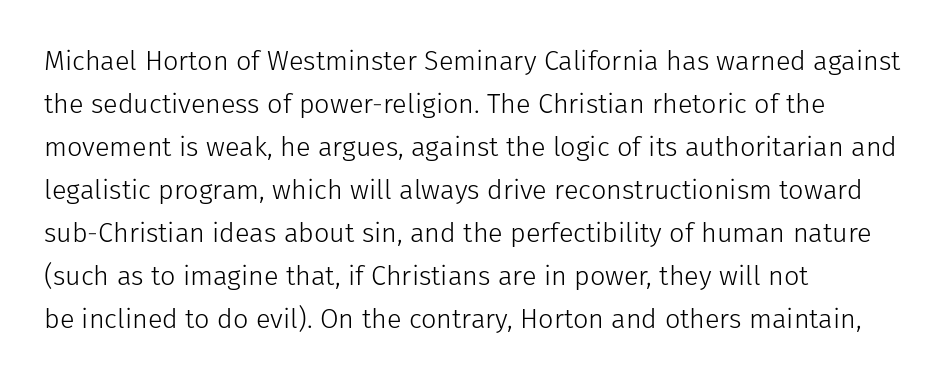
Q: Is the text bold? A: No.
Q: Is the text italic (slanted)? A: No, it is upright.
Q: Is the text underlined? A: No.
Q: How is the paragraph aligned? A: Left-aligned.
Q: Is the spacing between letters normal or unusually wide? A: Normal.
Q: Is the spacing between lines tight, normal or loose? A: Normal.
